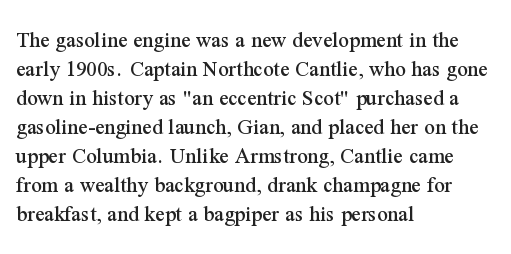
{"italic": "no", "underline": "no", "align": "left", "line_spacing": "normal", "line_spacing_ratio": 1.26, "letter_spacing": "normal", "letter_spacing_em": 0.0, "glyph_px": 23}
